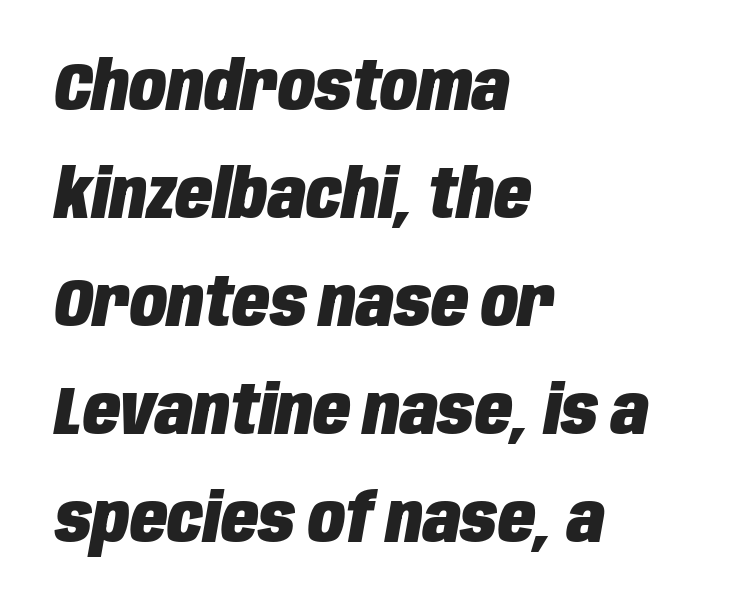
{"italic": "yes", "lean": "right", "slant_degrees": 10, "bold": "yes", "weight": "heavy", "width": "condensed", "stroke_contrast": "low", "x_height": "large", "monospaced": "no", "underline": "no", "align": "left", "line_spacing": "normal", "line_spacing_ratio": 1.59, "letter_spacing": "normal", "letter_spacing_em": 0.0, "glyph_px": 68}
